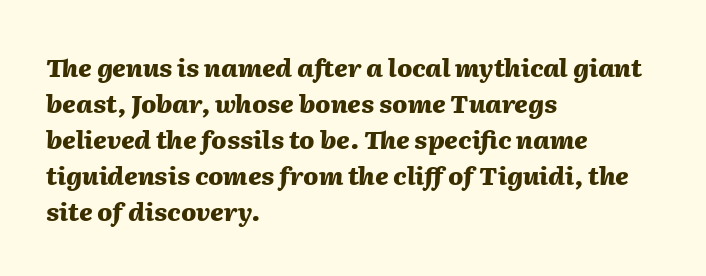
A student would call this left alignment; a typographer would say flush left, rag right. Compared with an ordinary text face, these strokes are far heavier — a full bold. Quick note: underline off. Short note: letters normally spaced.
